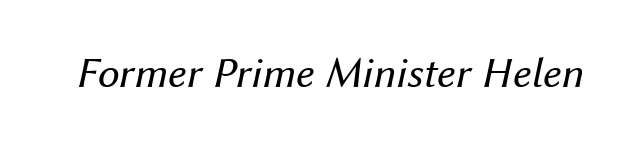
The image shows 44 px regular-weight type, italic (leaning right); set normal letter spacing, not underlined; medium stroke contrast and a medium x-height.
